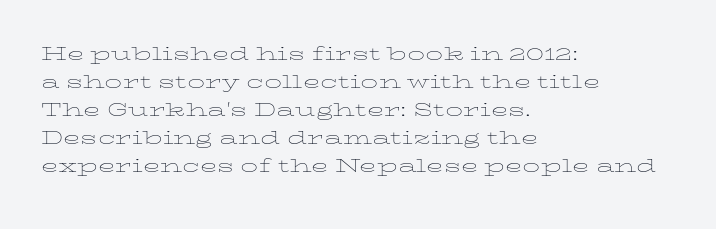
Every stem runs plumb, perpendicular to the baseline. Layout note: lines flush left. Decoration check: the copy has no underline. Short note: letters normally spaced.
